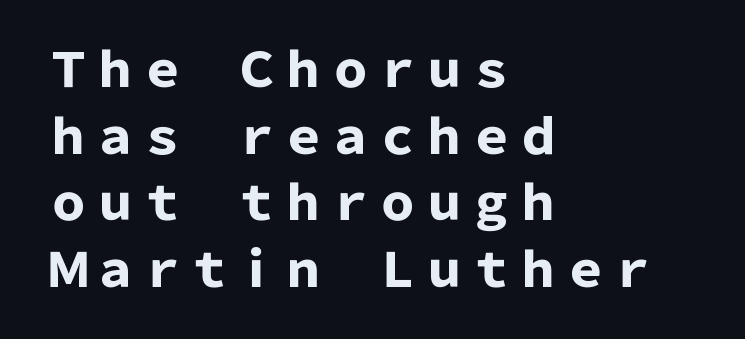
Q: Is the text bold? A: Yes.
Q: Is the text italic (slanted)? A: No, it is upright.
Q: Is the typeface a serif or a sans-serif typeface? A: Sans-serif.
Q: Is the text underlined? A: No.
Q: How is the paragraph aligned? A: Left-aligned.
Q: Is the spacing between letters normal or unusually wide? A: Normal.
Q: Is the spacing between lines tight, normal or loose? A: Normal.
Q: Width (condensed, normal, or wide)? A: Normal.
Q: Stroke contrast? A: Low.
Q: x-height? A: Medium.
Q: Monospaced? A: No.
